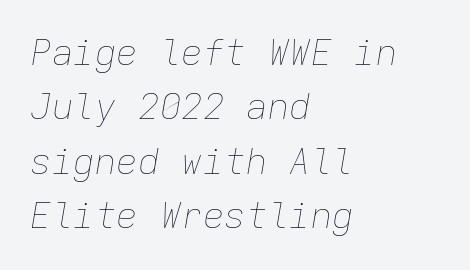
Q: Is the text bold? A: No.
Q: Is the text italic (slanted)? A: Yes, it leans right by about 9 degrees.
Q: Is the text underlined? A: No.
Q: How is the paragraph aligned? A: Left-aligned.
Q: Is the spacing between letters normal or unusually wide? A: Normal.
Q: Is the spacing between lines tight, normal or loose? A: Normal.
Q: Width (condensed, normal, or wide)? A: Normal.
Q: Stroke contrast? A: Low.
Q: x-height? A: Medium.
Q: Monospaced? A: Yes.
